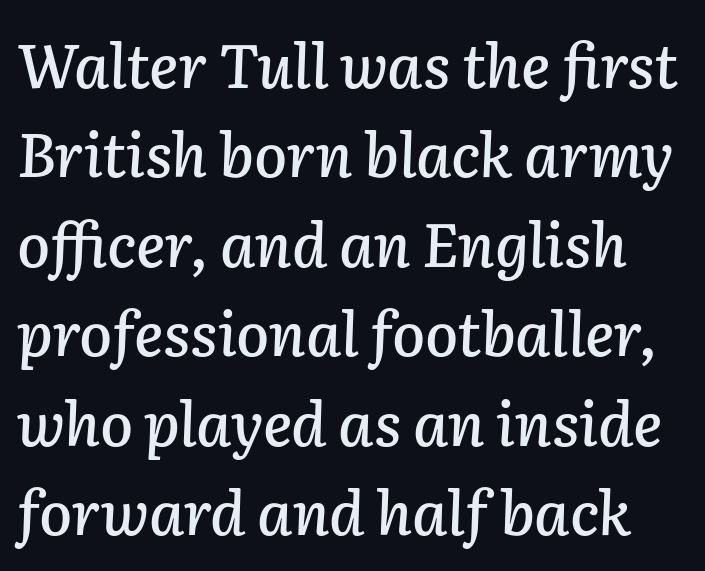
It's the slanting kind of type. Each word holds together tightly as a unit, with standard inter-letter gaps. Quick note: interline space is typical. Here the designer chose a conventional face with non-uniform glyph widths. The words here are not underlined.
